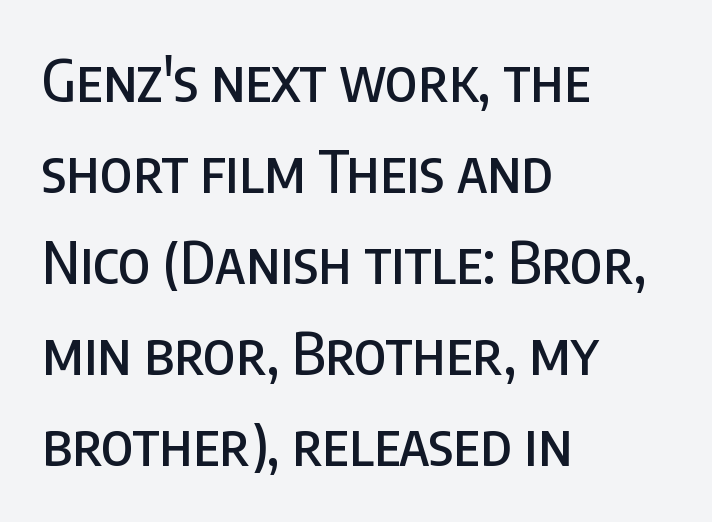
Q: Is the text italic (slanted)? A: No, it is upright.
Q: Is the typeface a serif or a sans-serif typeface? A: Sans-serif.
Q: Is the text underlined? A: No.
Q: How is the paragraph aligned? A: Left-aligned.
Q: Is the spacing between letters normal or unusually wide? A: Normal.
Q: Is the spacing between lines tight, normal or loose? A: Normal.
Q: Width (condensed, normal, or wide)? A: Condensed.
Q: Stroke contrast? A: Low.
Q: x-height? A: Large.
Q: Monospaced? A: No.
